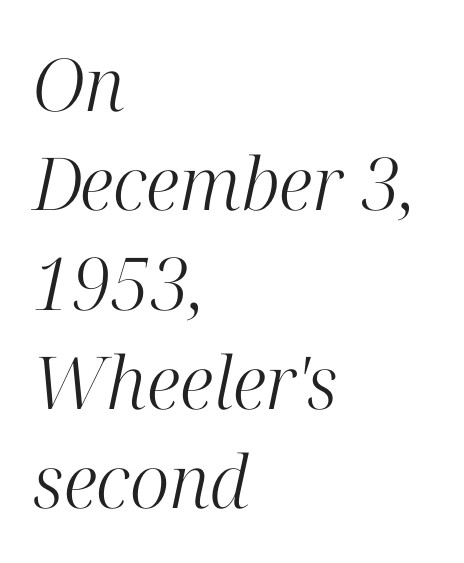
The image shows 73 px light serif type, italic (leaning right); set left-aligned, normal line spacing (1.36x), normal letter spacing, not underlined; high stroke contrast and a medium x-height.
